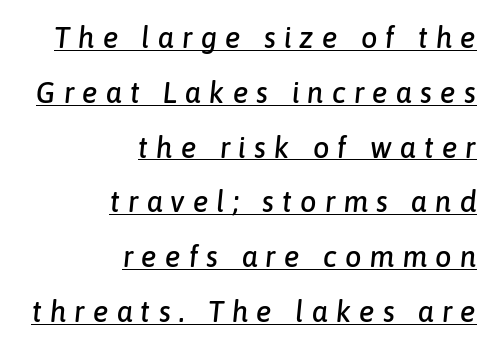
A baseline rule has been typeset under these characters. A typesetter would call this heavily tracked-out type. Compared with ordinary roman type, these characters are visibly tilted. Character widths vary here, with narrow letters taking less room than wide ones. This sample is right-justified, so line beginnings fall wherever the words allow.
